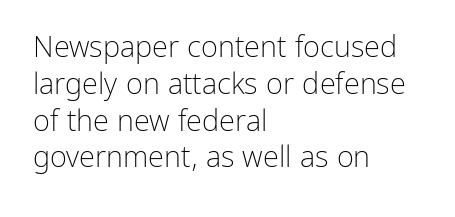
Q: Is the text bold? A: No.
Q: Is the text italic (slanted)? A: No, it is upright.
Q: Is the typeface a serif or a sans-serif typeface? A: Sans-serif.
Q: Is the text underlined? A: No.
Q: How is the paragraph aligned? A: Left-aligned.
Q: Is the spacing between letters normal or unusually wide? A: Normal.
Q: Is the spacing between lines tight, normal or loose? A: Normal.
Q: Width (condensed, normal, or wide)? A: Normal.
Q: Stroke contrast? A: Low.
Q: x-height? A: Medium.
Q: Monospaced? A: No.
